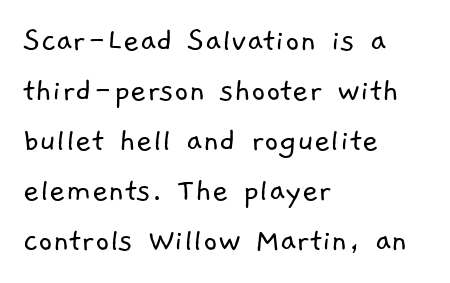
The image shows 35 px light sans-serif type; set left-aligned, normal line spacing (1.43x), normal letter spacing, not underlined; low stroke contrast and a medium x-height.
